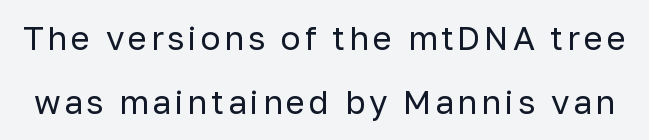
Are there feet on the stems? There aren't — it's a sans. The foot of each line stays bare and open. Think of a printed novel: that variable character pitch is what you see here. Counters stay open thanks to moderate or lighter strokes. Italic: no, the glyphs are upright roman.
